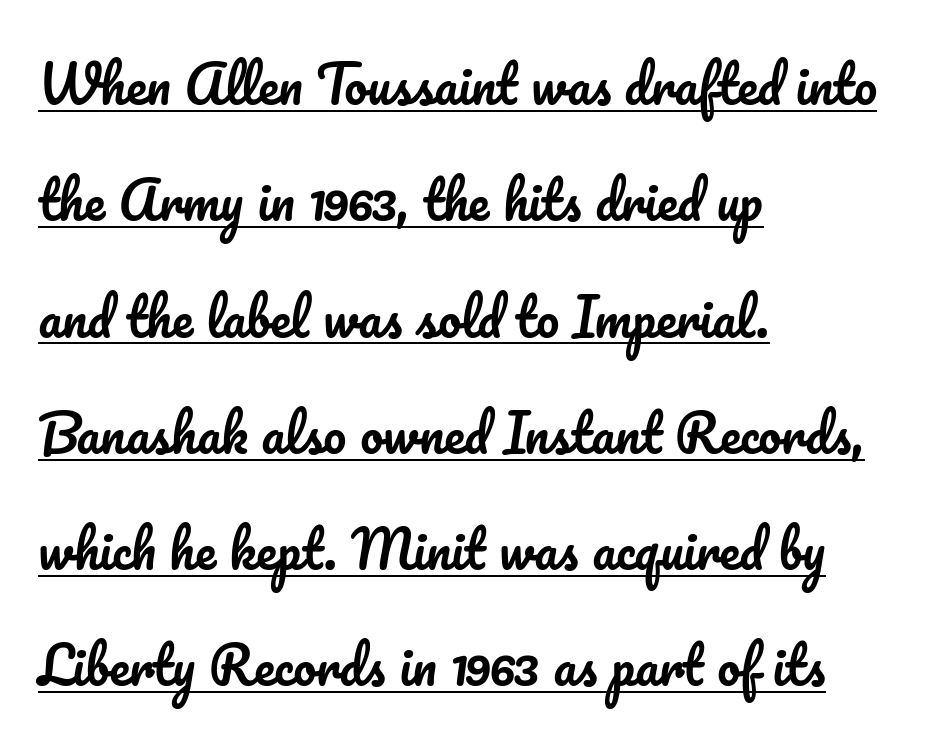
The image shows 51 px text type; set left-aligned, loose line spacing (2.28x), normal letter spacing, underlined; low stroke contrast and a small x-height.
